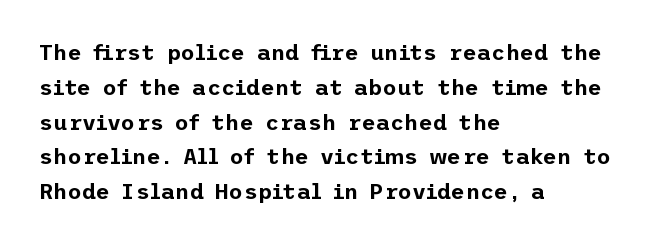
Q: Is the text italic (slanted)? A: No, it is upright.
Q: Is the text underlined? A: No.
Q: How is the paragraph aligned? A: Left-aligned.
Q: Is the spacing between letters normal or unusually wide? A: Normal.
Q: Is the spacing between lines tight, normal or loose? A: Normal.
